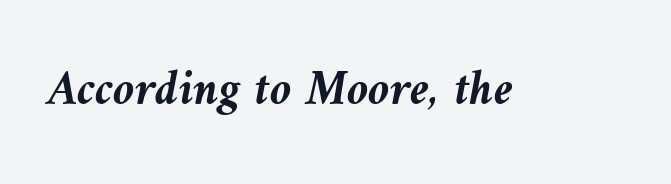
The image shows 49 px semibold type, italic (leaning left); set normal letter spacing, not underlined; medium stroke contrast and a medium x-height.
